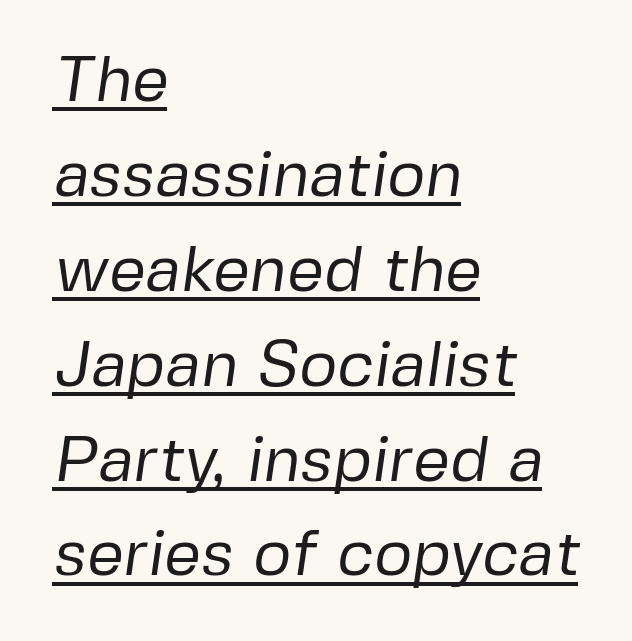
Quick note: interline space is typical. This rendering features underlined lettering. A typesetter would call this proportional, since set widths differ per character. Tracking here is standard; glyphs follow each other at the usual distance. In CSS terms this would be text-align: left. This is sans-serif lettering, the kind often seen on screens and signage.
